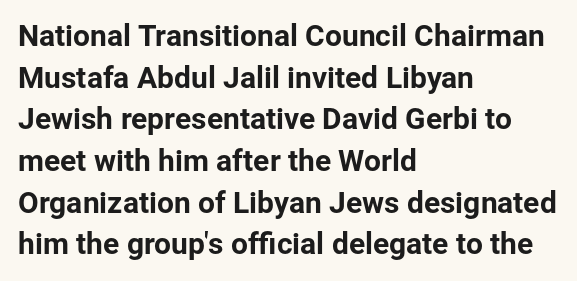
The letters advance in unequal steps, a hallmark of proportional type. This rendering features lettering with no underline. Honestly, the row spacing looks completely unremarkable. This sample is left-justified, so line endings fall wherever the words run out.
